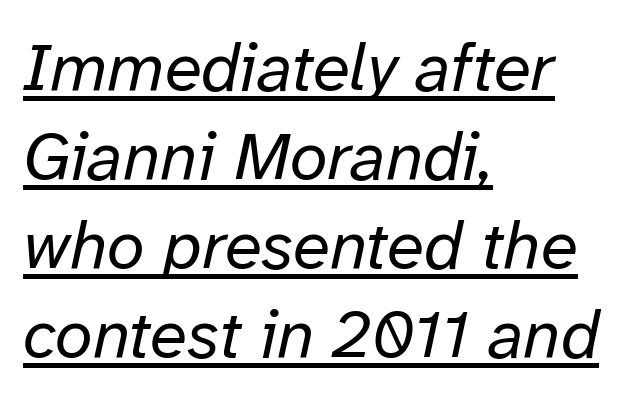
The image shows 68 px regular-weight type, italic (leaning right); set left-aligned, normal line spacing (1.31x), normal letter spacing, underlined; low stroke contrast and a medium x-height.
